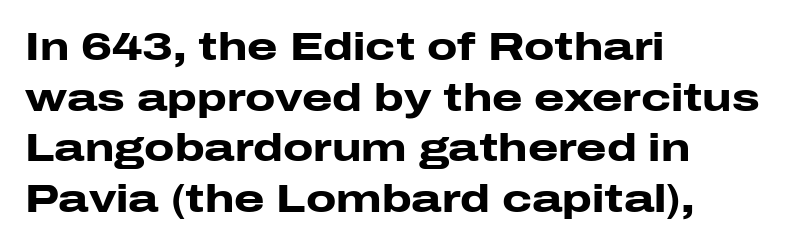
The image shows 39 px heavy, wide sans-serif type, upright; set left-aligned, normal line spacing (1.3x), normal letter spacing, not underlined; low stroke contrast and a medium x-height.
